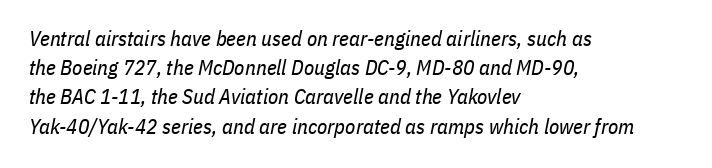
Q: Is the text bold? A: No.
Q: Is the text italic (slanted)? A: Yes, it leans right by about 11 degrees.
Q: Is the text underlined? A: No.
Q: How is the paragraph aligned? A: Left-aligned.
Q: Is the spacing between letters normal or unusually wide? A: Normal.
Q: Is the spacing between lines tight, normal or loose? A: Normal.
